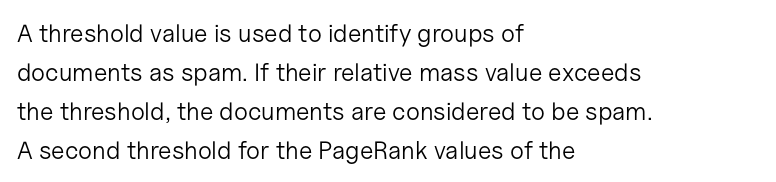
The image shows 25 px text type, upright; set left-aligned, normal line spacing (1.56x), normal letter spacing, not underlined.
